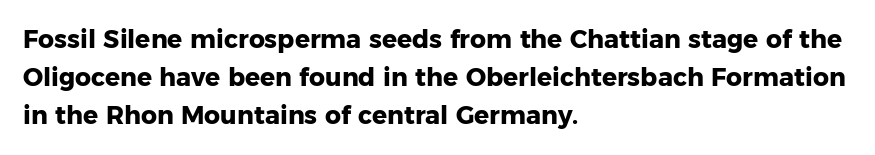
Q: Is the text bold? A: Yes.
Q: Is the text italic (slanted)? A: No, it is upright.
Q: Is the text underlined? A: No.
Q: How is the paragraph aligned? A: Left-aligned.
Q: Is the spacing between letters normal or unusually wide? A: Normal.
Q: Is the spacing between lines tight, normal or loose? A: Normal.
